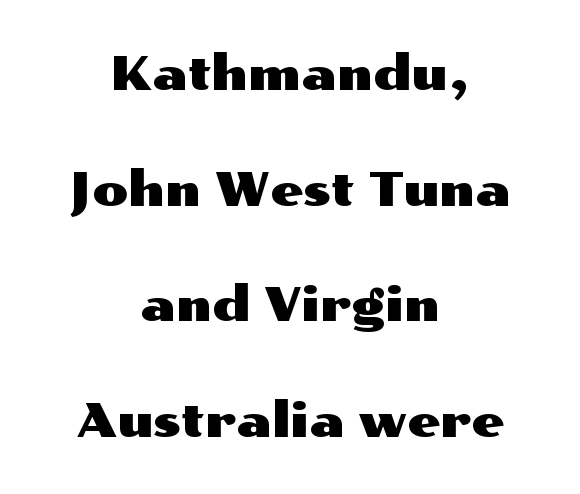
The image shows 47 px wide sans-serif type, upright; set centered, loose line spacing (2.46x), normal letter spacing, not underlined; medium stroke contrast and a medium x-height.
